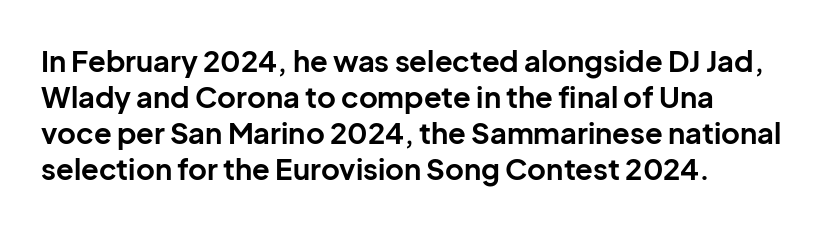
Heavy, bold letterforms. The typography opts for an upright posture over an oblique one. Words float on clear page, feet unadorned. Nope, no serifs anywhere on these letters. The tracking reads as untouched default to a designer's eye.
